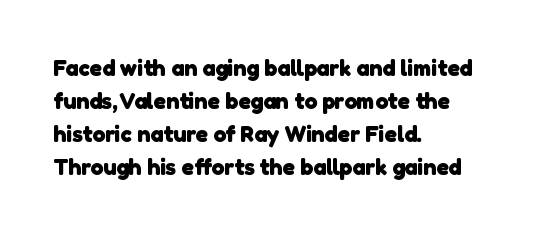
Q: Is the text bold? A: Yes.
Q: Is the text underlined? A: No.
Q: How is the paragraph aligned? A: Left-aligned.
Q: Is the spacing between letters normal or unusually wide? A: Normal.
Q: Is the spacing between lines tight, normal or loose? A: Normal.
